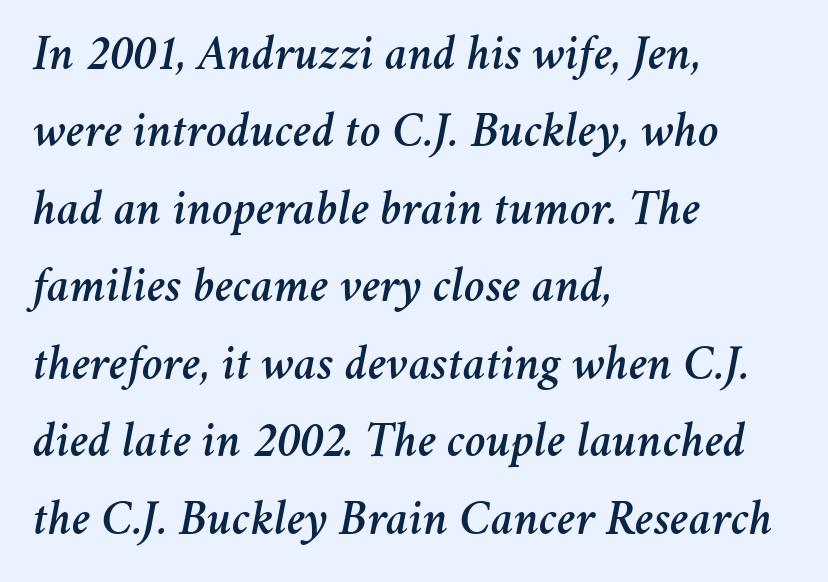
The image shows 50 px text type, italic (leaning right); set left-aligned, normal line spacing (1.55x), normal letter spacing, not underlined; medium stroke contrast and a medium x-height.
